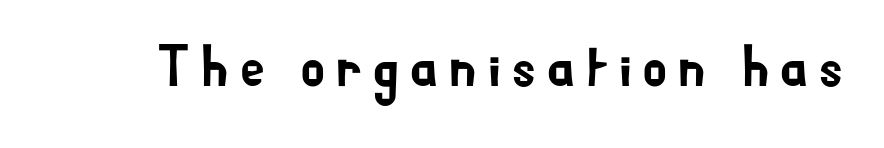
Q: Is the text italic (slanted)? A: No, it is upright.
Q: Is the typeface a serif or a sans-serif typeface? A: Sans-serif.
Q: Is the text underlined? A: No.
Q: Width (condensed, normal, or wide)? A: Normal.
Q: Stroke contrast? A: Low.
Q: x-height? A: Small.
Q: Monospaced? A: No.
